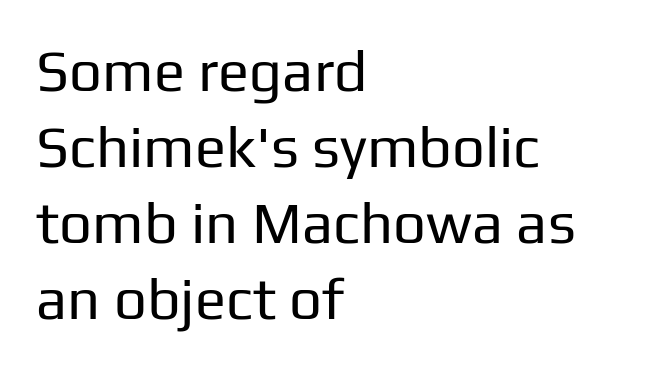
The face looks like a standard text weight, possibly lighter. How would I describe the line gaps? Plain and ordinary. Note: no serifs on the glyphs. The letters advance in unequal steps, a hallmark of proportional type.
